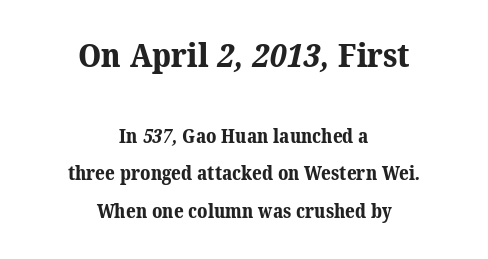
Q: Is the text bold? A: Yes.
Q: Is the typeface a serif or a sans-serif typeface? A: Serif.
Q: Is the text underlined? A: No.
Q: How is the paragraph aligned? A: Centered.
Q: Is the spacing between letters normal or unusually wide? A: Normal.
Q: Is the spacing between lines tight, normal or loose? A: Loose.
Q: Which block of text is set in a larger size, the first (top) or the second (bottom)? A: The first (top) one.
Q: Width (condensed, normal, or wide)? A: Normal.
Q: Stroke contrast? A: Medium.
Q: x-height? A: Medium.
Q: Monospaced? A: No.
